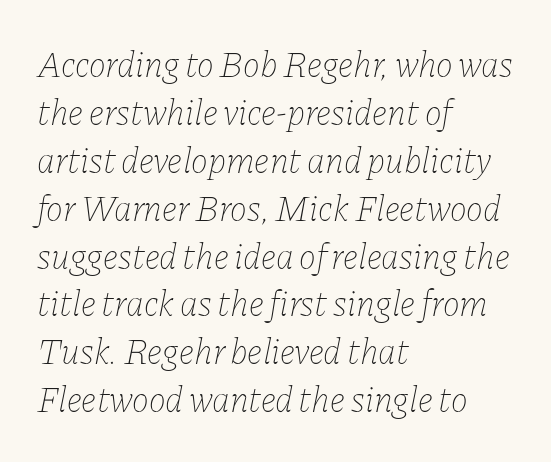
{"italic": "yes", "lean": "right", "slant_degrees": 11, "bold": "no", "weight": "thin", "width": "normal", "stroke_contrast": "low", "x_height": "medium", "monospaced": "no", "underline": "no", "align": "left", "line_spacing": "normal", "line_spacing_ratio": 1.33, "letter_spacing": "normal", "letter_spacing_em": 0.0, "glyph_px": 36}
